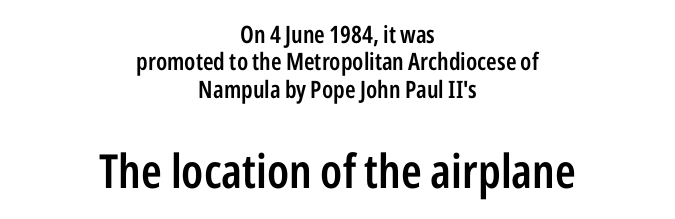
{"serif": "no", "italic": "no", "bold": "semi", "weight": "semibold", "width": "condensed", "stroke_contrast": "low", "x_height": "medium", "monospaced": "no", "underline": "no", "align": "center", "line_spacing": "tight", "line_spacing_ratio": 1.14, "letter_spacing": "normal", "letter_spacing_em": 0.0, "larger_block": "second", "size_ratio": 1.96, "glyph_px": 47}
